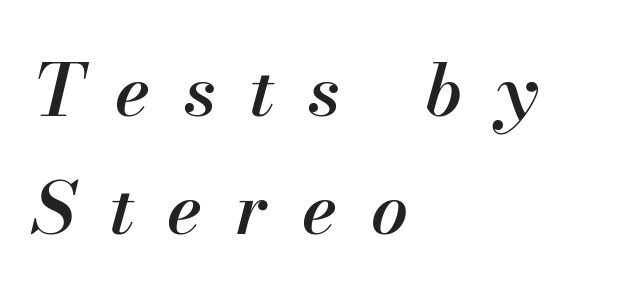
{"italic": "yes", "lean": "right", "slant_degrees": 13, "bold": "semi", "weight": "semibold", "width": "normal", "stroke_contrast": "medium", "x_height": "small", "monospaced": "no", "underline": "no", "align": "left", "line_spacing": "normal", "line_spacing_ratio": 1.61, "letter_spacing": "wide", "letter_spacing_em": 0.46, "glyph_px": 73}
